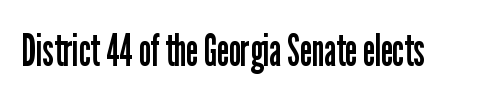
Bold? No — there's no thickening of the strokes. Decoration check: the copy has no underline. Looks like regular typesetting: each glyph gets only the width it needs. Words appear dense and cohesive because spacing is normal. The rendering shows plain stroke endings on the letterforms — a sans-serif design.
